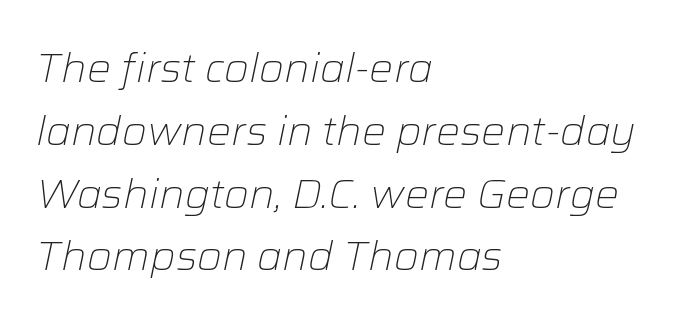
Q: Is the text bold? A: No.
Q: Is the text italic (slanted)? A: Yes, it leans right by about 12 degrees.
Q: Is the text underlined? A: No.
Q: How is the paragraph aligned? A: Left-aligned.
Q: Is the spacing between letters normal or unusually wide? A: Normal.
Q: Is the spacing between lines tight, normal or loose? A: Normal.
Q: Width (condensed, normal, or wide)? A: Normal.
Q: Stroke contrast? A: Low.
Q: x-height? A: Medium.
Q: Monospaced? A: No.
